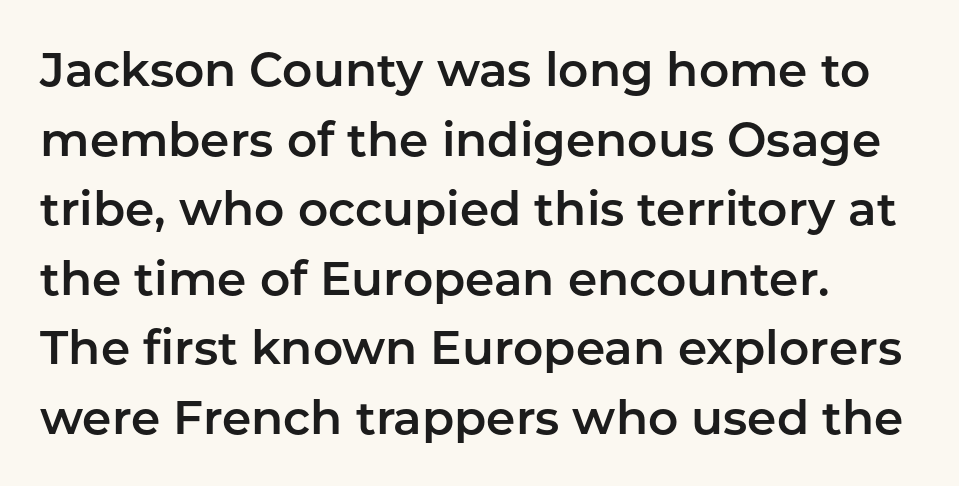
This sample has the flowing, uneven cadence of proportional lettering. In terms of letterspacing, this is plain default setting. Is this a sans? Yes — the strokes have no serifs. Alignment: flush left.
